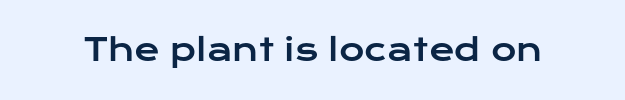
The typeface chosen for these lines omits serifs. Spacing verdict: proportional, widths tailored to each character. Upright lettering throughout. The specimen omits any rule beneath the text block's lines. Caption: standard tracking, unaltered.
